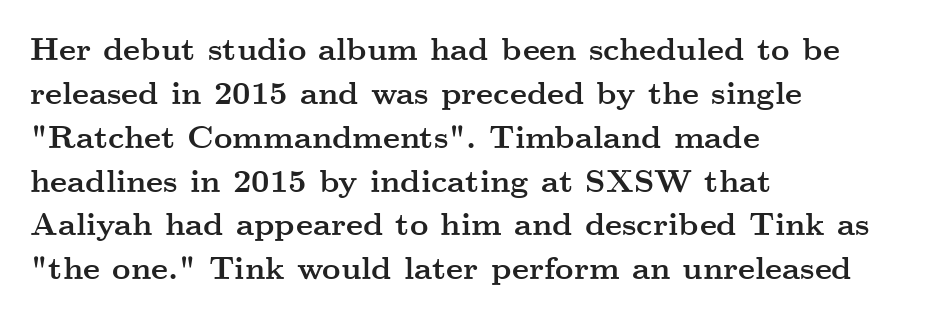
Q: Is the text bold? A: Yes.
Q: Is the text italic (slanted)? A: No, it is upright.
Q: Is the typeface a serif or a sans-serif typeface? A: Serif.
Q: Is the text underlined? A: No.
Q: How is the paragraph aligned? A: Left-aligned.
Q: Is the spacing between letters normal or unusually wide? A: Normal.
Q: Is the spacing between lines tight, normal or loose? A: Normal.
Q: Width (condensed, normal, or wide)? A: Wide.
Q: Stroke contrast? A: Medium.
Q: x-height? A: Small.
Q: Monospaced? A: No.
